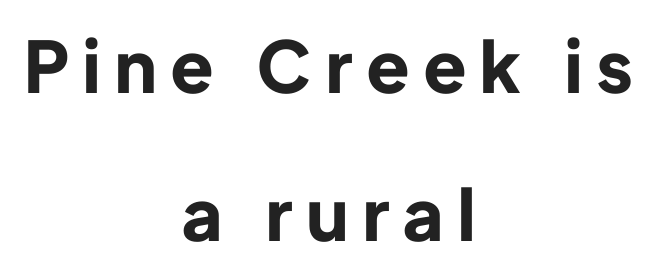
The leading is generous, giving the passage an open texture. On the weight axis this lands at bold, roughly 700. Observe the absence of serifs on each vertical stroke in this sample. No italicization has been applied; the sample stays upright. Varying glyph widths throughout — classic text-font behaviour.
